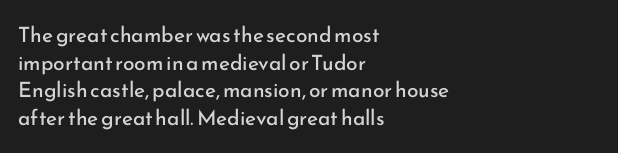
Q: Is the text bold? A: No.
Q: Is the text italic (slanted)? A: No, it is upright.
Q: Is the text underlined? A: No.
Q: How is the paragraph aligned? A: Left-aligned.
Q: Is the spacing between letters normal or unusually wide? A: Normal.
Q: Is the spacing between lines tight, normal or loose? A: Normal.
